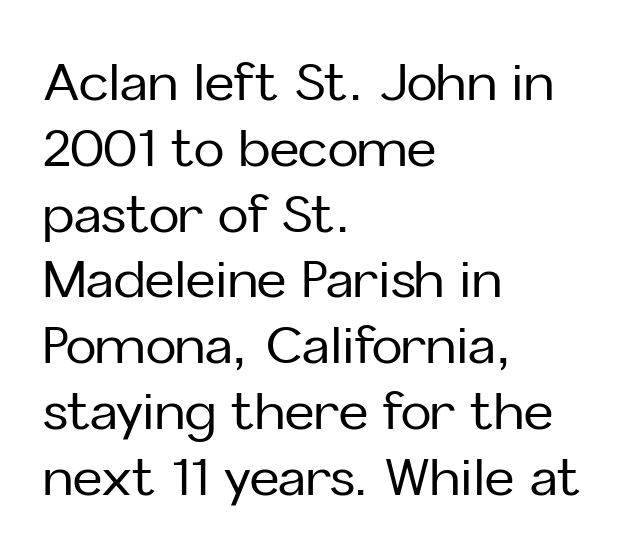
You could not count columns in this text — the font is proportionally spaced. Unmarked baselines from the first word to the last. Standard letterfit; no display-style spreading of the glyphs. This sample keeps an unexceptional amount of space between lines.
